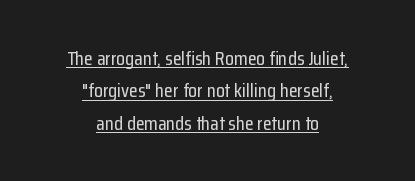
Q: Is the text italic (slanted)? A: No, it is upright.
Q: Is the text underlined? A: Yes.
Q: How is the paragraph aligned? A: Centered.
Q: Is the spacing between letters normal or unusually wide? A: Normal.
Q: Is the spacing between lines tight, normal or loose? A: Normal.
